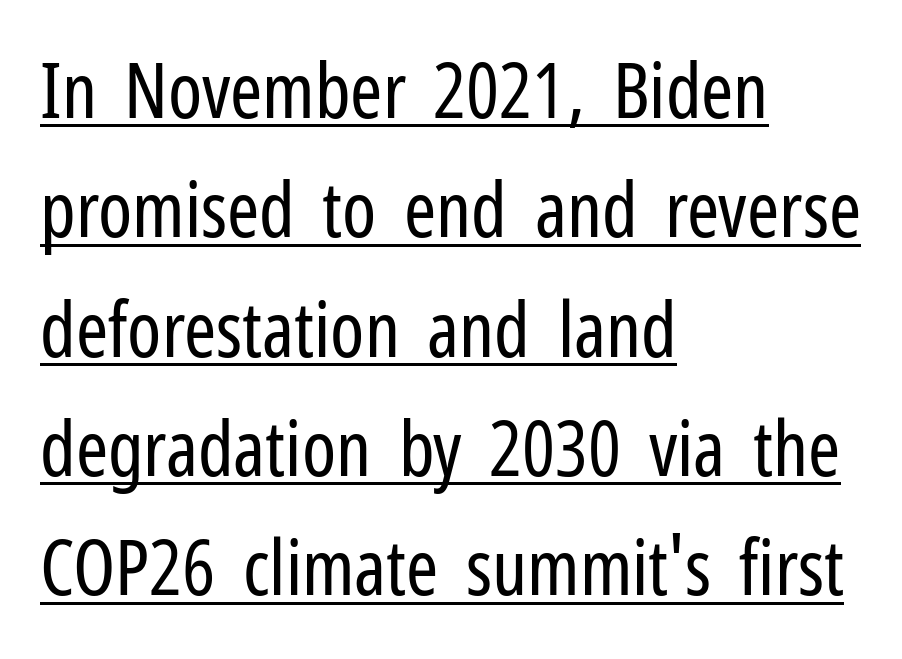
{"serif": "no", "italic": "no", "bold": "no", "weight": "regular", "width": "condensed", "stroke_contrast": "low", "x_height": "medium", "monospaced": "no", "underline": "yes", "align": "left", "line_spacing": "normal", "line_spacing_ratio": 1.55, "letter_spacing": "normal", "letter_spacing_em": 0.0, "glyph_px": 77}
